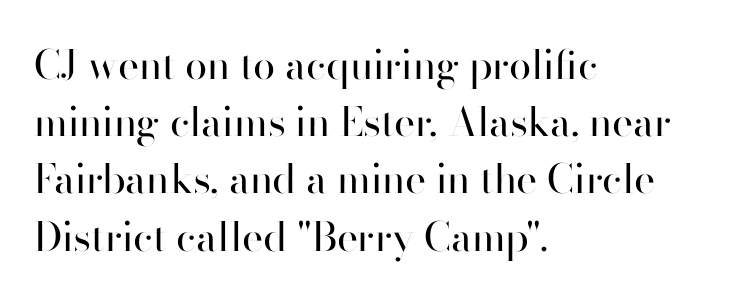
The image shows 40 px regular-weight sans-serif type, upright; set left-aligned, normal line spacing (1.43x), normal letter spacing, not underlined; high stroke contrast and a small x-height.
